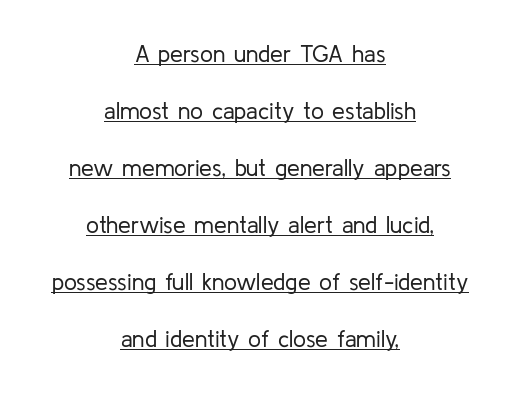
The gaps between neighbouring characters are ordinary and unremarkable. In terms of posture, this sample is upright. Caption: multi-line text, centered on the measure. Notice how a bar underscores the lettering throughout.
